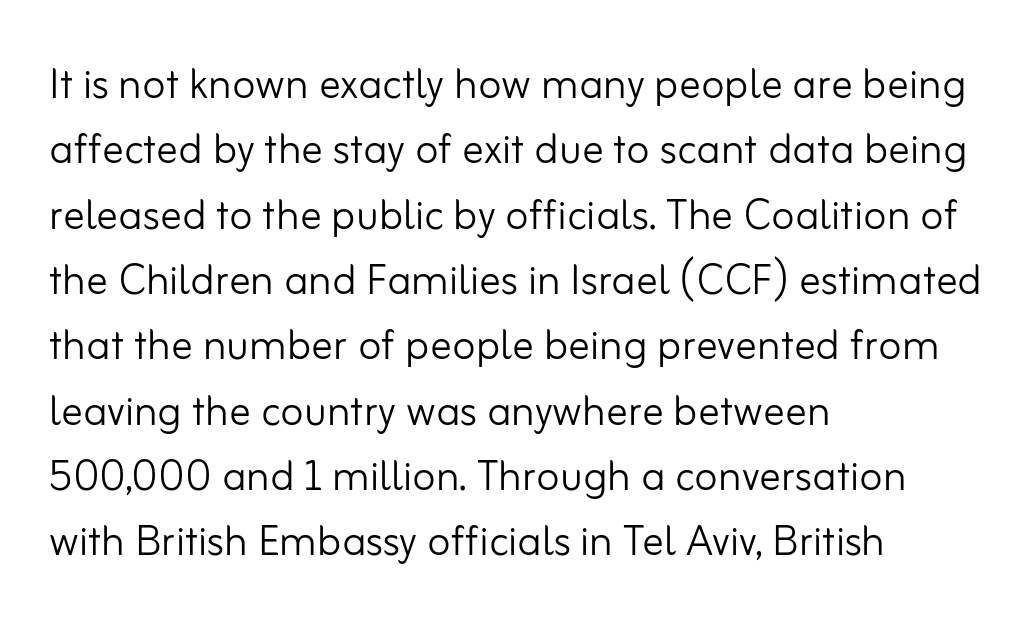
The image shows 54 px light sans-serif type, upright; set left-aligned, line spacing 1.21x, normal letter spacing, not underlined; low stroke contrast and a small x-height.
